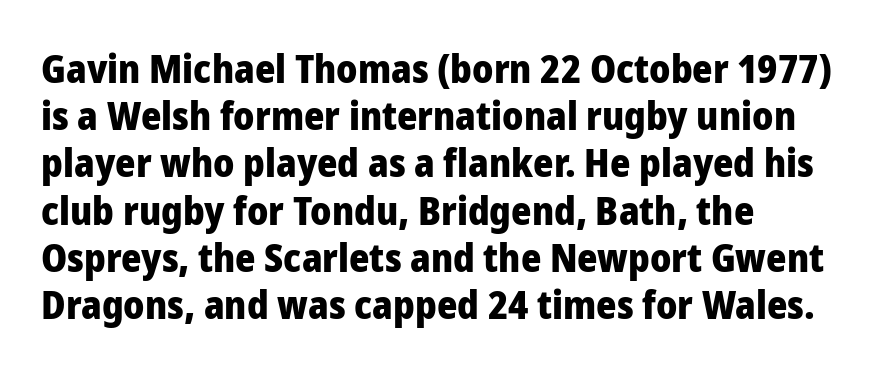
Set as a true bold cut, around the 700 mark. This sample uses a sans-serif face. A classic flush-left, rag-right setting is used for this passage. These lines are rendered in a variable-pitch font. Bare-footed words on every line.
